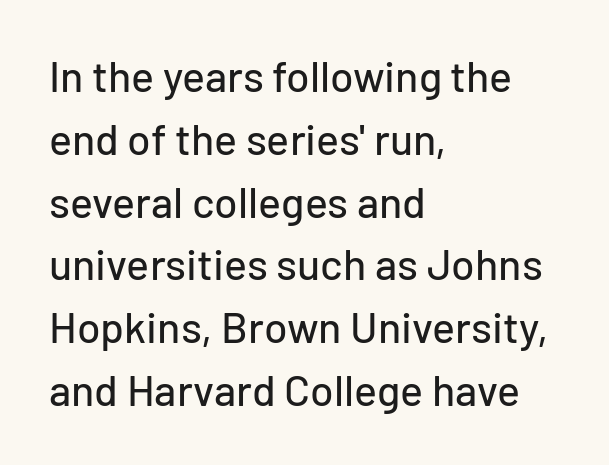
Just letters on the line, the space beneath them empty. Which margin do the lines hug? The left one — the right edge is uneven. A roman cut, with each character standing at attention. Character widths vary here, with narrow letters taking less room than wide ones.
